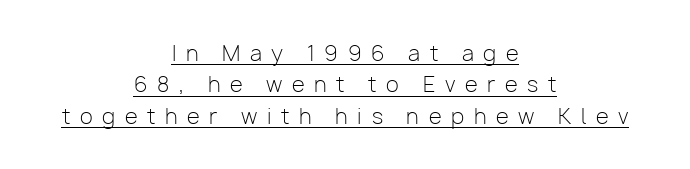
The image shows 21 px text type, upright; set centered, normal line spacing (1.5x), unusually wide letter spacing (+0.46 em), underlined.
